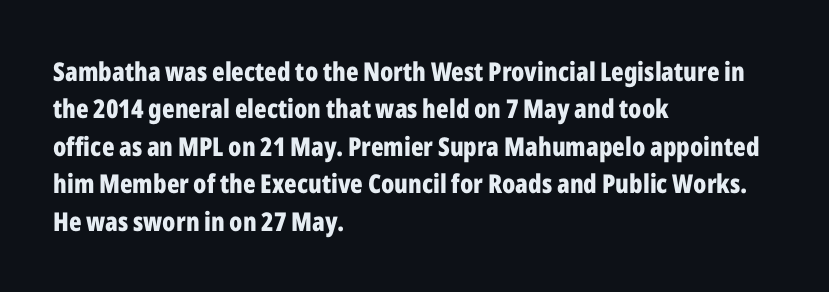
Q: Is the text bold? A: Yes.
Q: Is the text italic (slanted)? A: No, it is upright.
Q: Is the text underlined? A: No.
Q: How is the paragraph aligned? A: Left-aligned.
Q: Is the spacing between letters normal or unusually wide? A: Normal.
Q: Is the spacing between lines tight, normal or loose? A: Normal.
